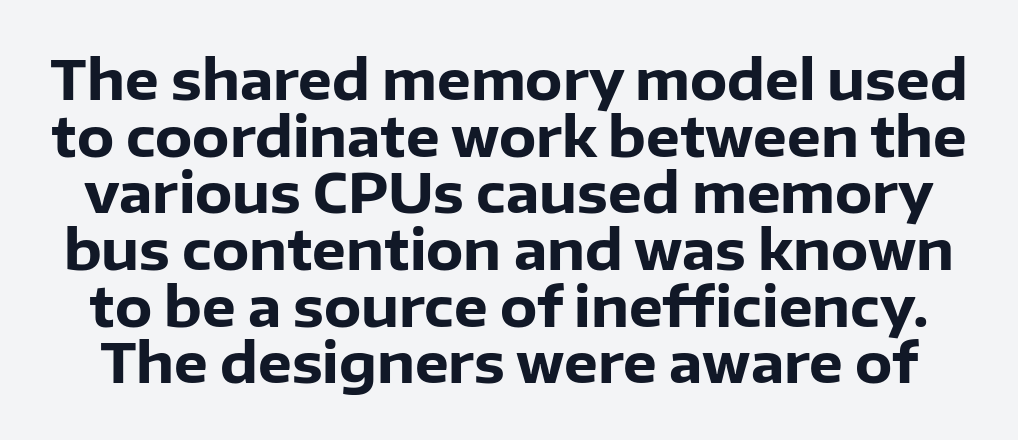
This rendering employs a face without finishing strokes, i.e., a sans-serif. Character widths vary here, with narrow letters taking less room than wide ones. Any mark beneath the type? The region is blank. Tall strokes in this sample are plumb rather than angled. The font is running at its bold setting. Quick note: interline space is minimal.
